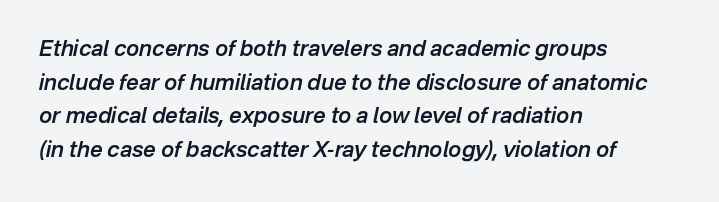
Q: Is the text bold? A: Semi-bold.
Q: Is the text italic (slanted)? A: Yes, it leans right by about 12 degrees.
Q: Is the text underlined? A: No.
Q: How is the paragraph aligned? A: Left-aligned.
Q: Is the spacing between letters normal or unusually wide? A: Normal.
Q: Is the spacing between lines tight, normal or loose? A: Normal.
